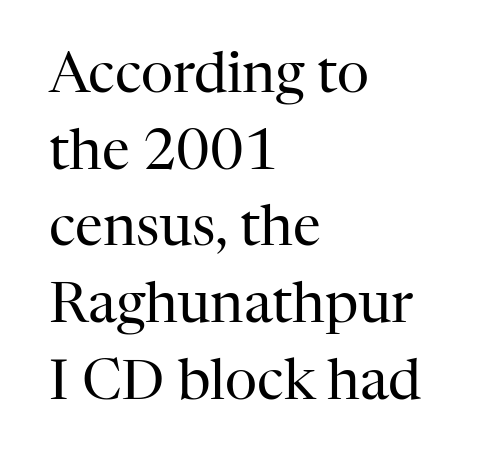
Q: Is the text bold? A: No.
Q: Is the text italic (slanted)? A: No, it is upright.
Q: Is the typeface a serif or a sans-serif typeface? A: Serif.
Q: Is the text underlined? A: No.
Q: How is the paragraph aligned? A: Left-aligned.
Q: Is the spacing between letters normal or unusually wide? A: Normal.
Q: Is the spacing between lines tight, normal or loose? A: Normal.
Q: Width (condensed, normal, or wide)? A: Normal.
Q: Stroke contrast? A: High.
Q: x-height? A: Medium.
Q: Monospaced? A: No.
